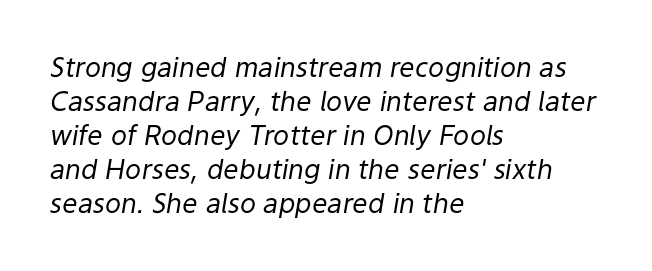
These lines sit exactly where default settings would place them. No word sits above an underline. The strokes are not fattened; the text isn't bold. Does extra space separate the letters? No, they use regular spacing.
